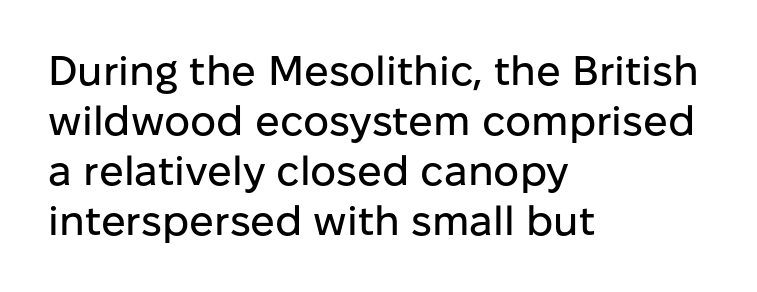
{"serif": "no", "italic": "no", "width": "normal", "stroke_contrast": "low", "x_height": "medium", "monospaced": "no", "underline": "no", "align": "left", "line_spacing_ratio": 1.22, "letter_spacing": "normal", "letter_spacing_em": 0.0, "glyph_px": 41}
